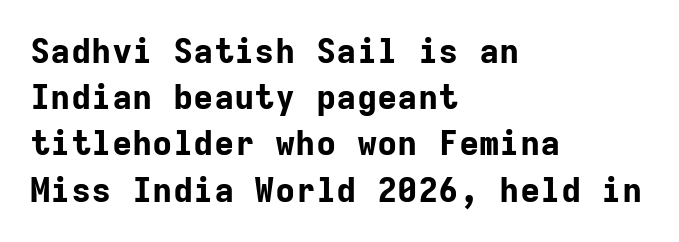
The image shows 34 px bold sans-serif type, upright, monospaced; set left-aligned, normal line spacing (1.36x), normal letter spacing, not underlined; low stroke contrast and a medium x-height.
